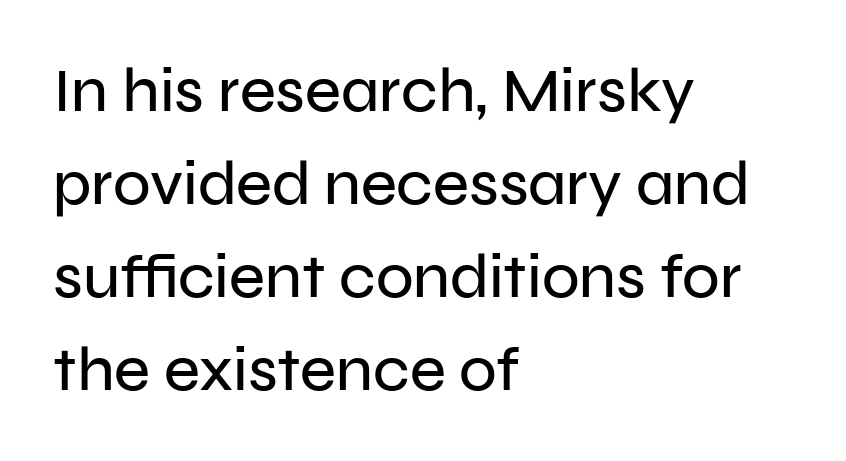
The strip under each line holds only bare page. You could call the tracking neutral — neither tight nor loose. Ascenders rise straight up at ninety degrees. In terms of leading, this rendering sits right in the middle.
